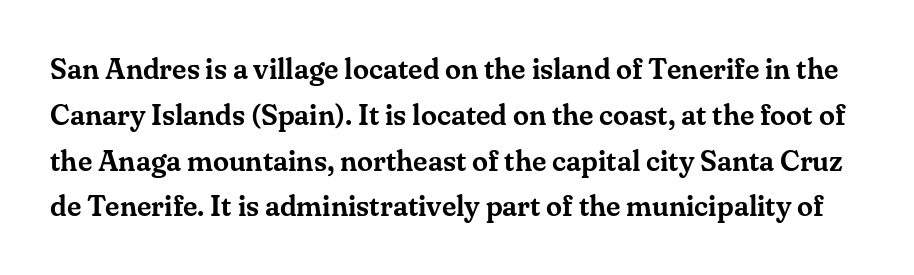
The image shows 29 px serif type, upright; set normal line spacing (1.58x), normal letter spacing, not underlined; medium stroke contrast and a small x-height.
